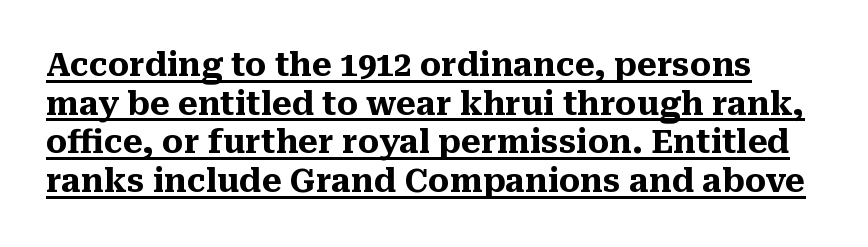
{"serif": "yes", "italic": "no", "bold": "yes", "weight": "heavy", "width": "normal", "stroke_contrast": "medium", "x_height": "medium", "monospaced": "no", "underline": "yes", "line_spacing_ratio": 1.21, "letter_spacing": "normal", "letter_spacing_em": 0.0, "glyph_px": 32}
